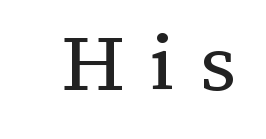
{"serif": "yes", "italic": "no", "bold": "no", "weight": "regular", "width": "normal", "stroke_contrast": "medium", "x_height": "medium", "monospaced": "no", "underline": "no", "letter_spacing": "wide", "letter_spacing_em": 0.31, "glyph_px": 78}
